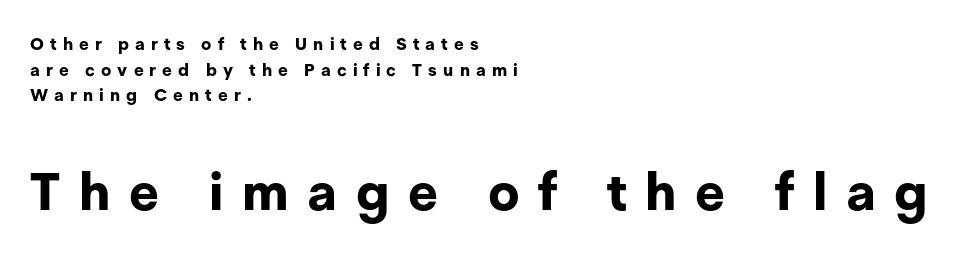
The passage shown is emphatically bold. Any mark beneath the type? The region is blank. Vertical spacing — default. Looks like regular typesetting: each glyph gets only the width it needs. Vertical strokes here are truly vertical.
